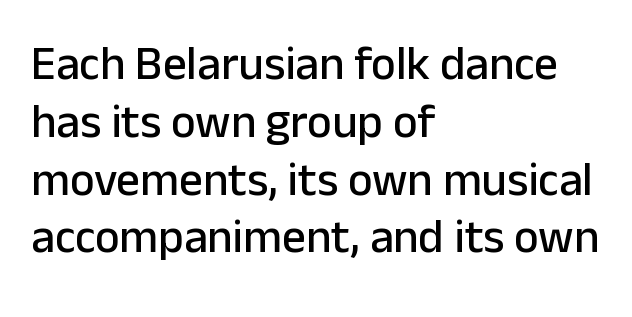
The image shows 47 px sans-serif type, upright; set left-aligned, line spacing 1.23x, normal letter spacing, not underlined; low stroke contrast and a medium x-height.
